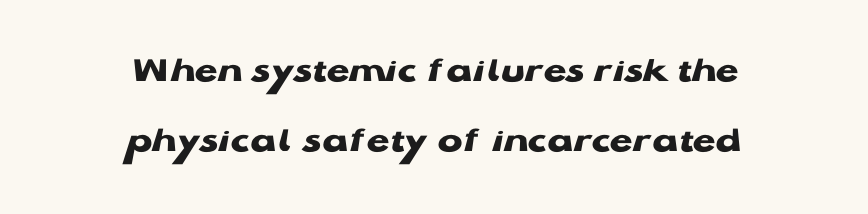
Q: Is the text bold? A: Yes.
Q: Is the text italic (slanted)? A: No, it is upright.
Q: Is the typeface a serif or a sans-serif typeface? A: Sans-serif.
Q: Is the text underlined? A: No.
Q: How is the paragraph aligned? A: Centered.
Q: Is the spacing between letters normal or unusually wide? A: Normal.
Q: Width (condensed, normal, or wide)? A: Wide.
Q: Stroke contrast? A: Low.
Q: x-height? A: Medium.
Q: Monospaced? A: No.
